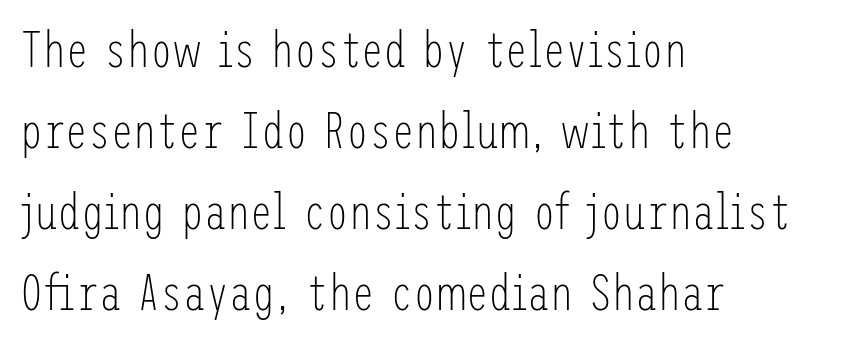
The image shows 51 px light, condensed sans-serif type, upright; set left-aligned, normal line spacing (1.59x), normal letter spacing, not underlined; low stroke contrast and a medium x-height.
